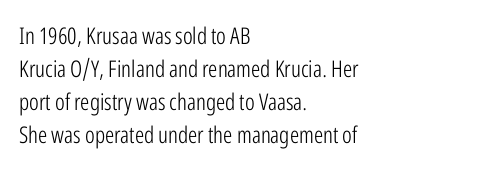
{"italic": "no", "bold": "no", "underline": "no", "align": "left", "line_spacing": "normal", "line_spacing_ratio": 1.44, "letter_spacing": "normal", "letter_spacing_em": 0.0, "glyph_px": 23}
